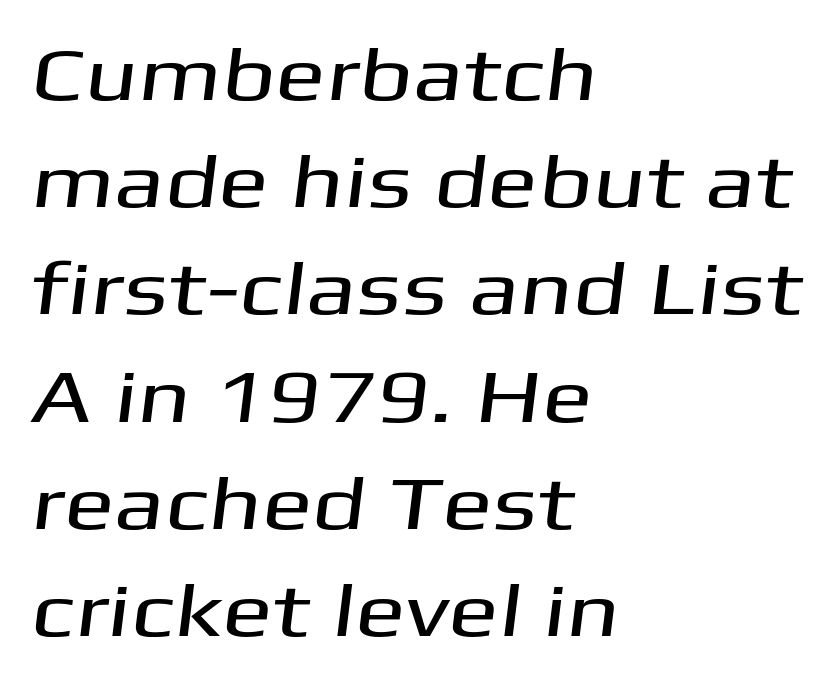
Q: Is the typeface a serif or a sans-serif typeface? A: Sans-serif.
Q: Is the text underlined? A: No.
Q: How is the paragraph aligned? A: Left-aligned.
Q: Is the spacing between letters normal or unusually wide? A: Normal.
Q: Is the spacing between lines tight, normal or loose? A: Normal.
Q: Width (condensed, normal, or wide)? A: Wide.
Q: Stroke contrast? A: Medium.
Q: x-height? A: Medium.
Q: Monospaced? A: No.
